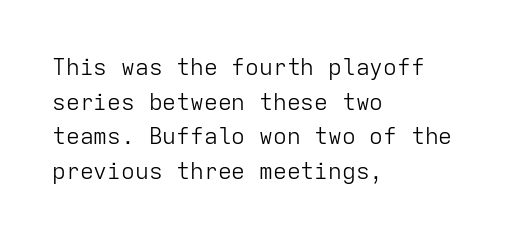
The image shows 23 px text type, upright; set left-aligned, normal line spacing (1.51x), normal letter spacing, not underlined.
